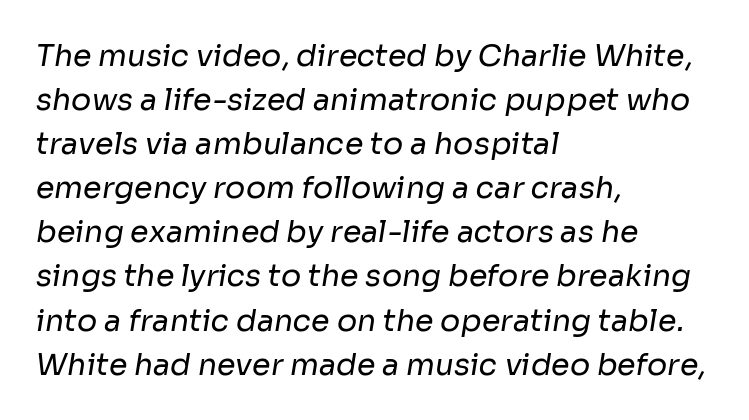
Q: Is the text bold? A: No.
Q: Is the typeface a serif or a sans-serif typeface? A: Sans-serif.
Q: Is the text underlined? A: No.
Q: How is the paragraph aligned? A: Left-aligned.
Q: Is the spacing between letters normal or unusually wide? A: Normal.
Q: Is the spacing between lines tight, normal or loose? A: Normal.
Q: Width (condensed, normal, or wide)? A: Normal.
Q: Stroke contrast? A: Low.
Q: x-height? A: Medium.
Q: Monospaced? A: No.
